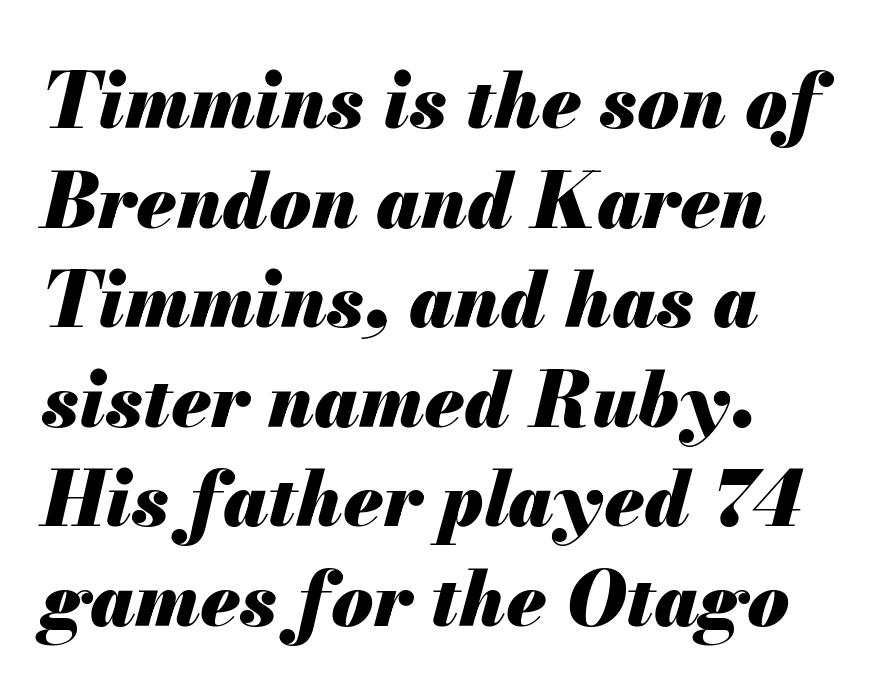
Q: Is the text bold? A: Yes.
Q: Is the text italic (slanted)? A: Yes, it leans right by about 13 degrees.
Q: Is the text underlined? A: No.
Q: How is the paragraph aligned? A: Left-aligned.
Q: Is the spacing between letters normal or unusually wide? A: Normal.
Q: Is the spacing between lines tight, normal or loose? A: Normal.
Q: Width (condensed, normal, or wide)? A: Normal.
Q: Stroke contrast? A: Medium.
Q: x-height? A: Small.
Q: Monospaced? A: No.
